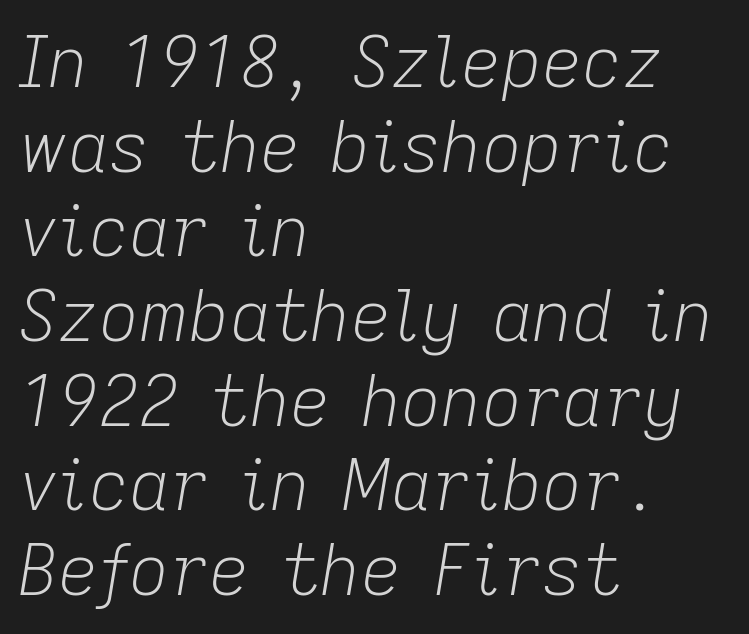
The image shows 70 px light type, italic (leaning right); set left-aligned, line spacing 1.21x, normal letter spacing, not underlined; low stroke contrast and a medium x-height.
